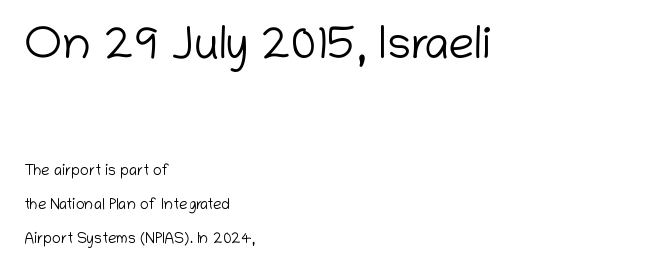
Is the type heavy? It reads as light-to-regular instead. No feet cap the strokes, marking this as sans-serif type. Does the bottom block carry the larger type? No, the top block does. The passage shown is not underscored anywhere. Characters remain perfectly vertical along every line. The block of text is sparse from top to bottom, with ample space between rows.
